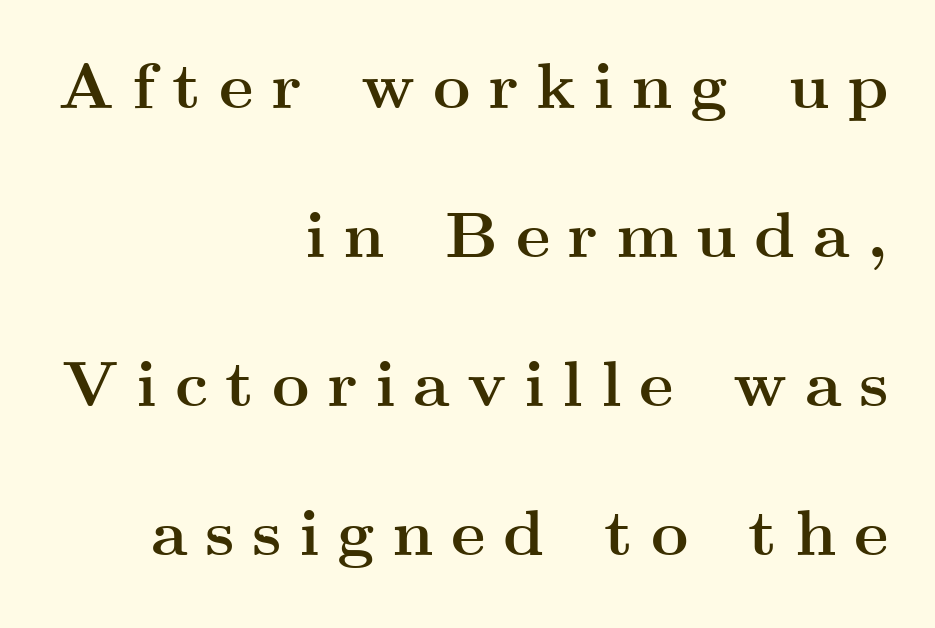
Does extra space separate the letters? Yes, quite a lot of it. Character widths vary here, with narrow letters taking less room than wide ones. These lines stand farther apart than default settings would place them. Visually the block forms a straight wall on the right and a jagged coastline on the left.
